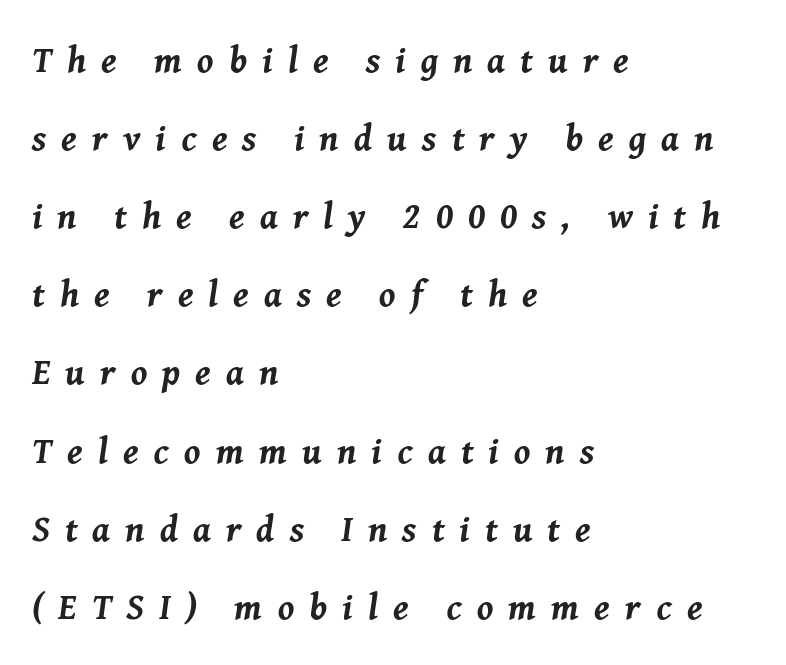
{"italic": "yes", "lean": "right", "slant_degrees": 8, "bold": "yes", "weight": "bold", "width": "normal", "stroke_contrast": "medium", "x_height": "medium", "monospaced": "no", "underline": "no", "align": "left", "line_spacing": "loose", "line_spacing_ratio": 2.17, "letter_spacing": "wide", "letter_spacing_em": 0.42, "glyph_px": 36}
